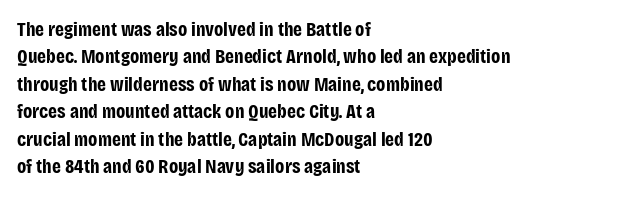
Here the glyphs are tracked normally, forming tight word shapes. The lettering stays uniformly vertical, giving the passage a roman look. The strokes are fattened all the way to bold. This sample keeps an unexceptional amount of space between lines. Underline: absent.
